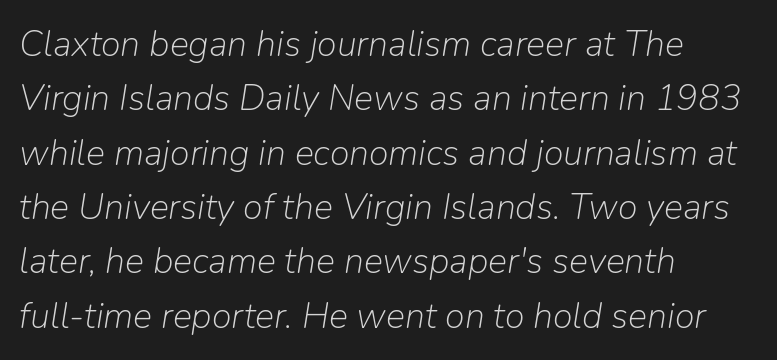
Q: Is the text bold? A: No.
Q: Is the text italic (slanted)? A: Yes, it leans right by about 9 degrees.
Q: Is the text underlined? A: No.
Q: How is the paragraph aligned? A: Left-aligned.
Q: Is the spacing between letters normal or unusually wide? A: Normal.
Q: Is the spacing between lines tight, normal or loose? A: Normal.
Q: Width (condensed, normal, or wide)? A: Normal.
Q: Stroke contrast? A: Low.
Q: x-height? A: Medium.
Q: Monospaced? A: No.
